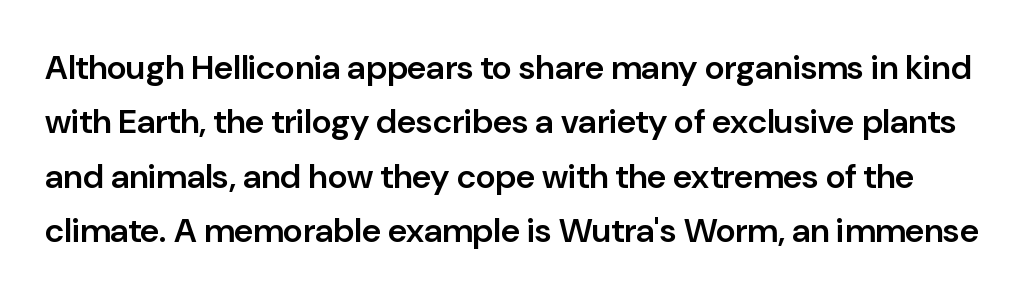
The letters stand straight up with perfectly vertical stems. Honestly, there is no underline to notice here at all. Looks like regular typesetting: each glyph gets only the width it needs. A typesetter would label this face a sans. How heavy is the stroke? Medium-heavy — a semibold, shy of bold.
